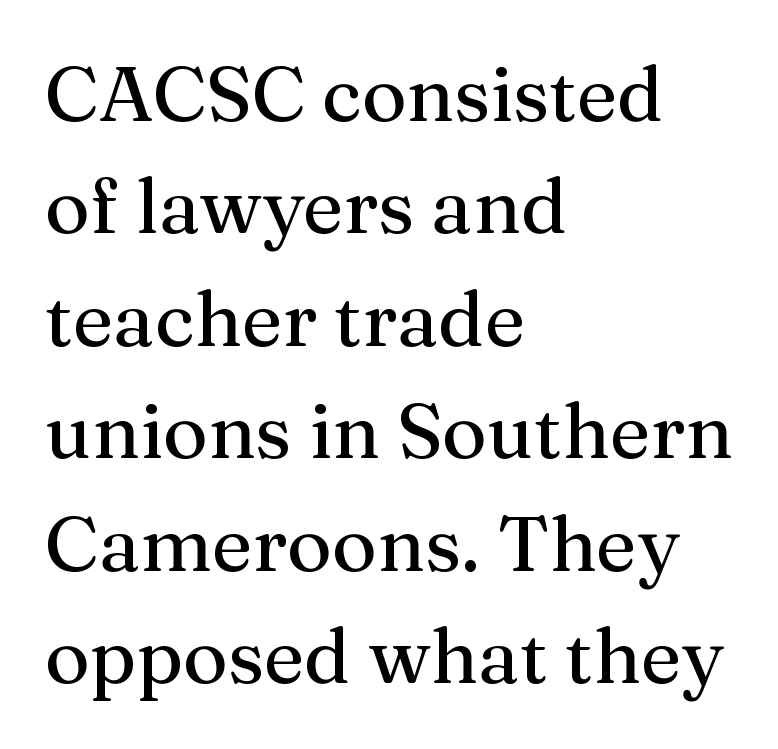
{"serif": "yes", "italic": "no", "width": "normal", "stroke_contrast": "medium", "x_height": "medium", "monospaced": "no", "underline": "no", "align": "left", "line_spacing": "normal", "line_spacing_ratio": 1.46, "letter_spacing": "normal", "letter_spacing_em": 0.0, "glyph_px": 77}
